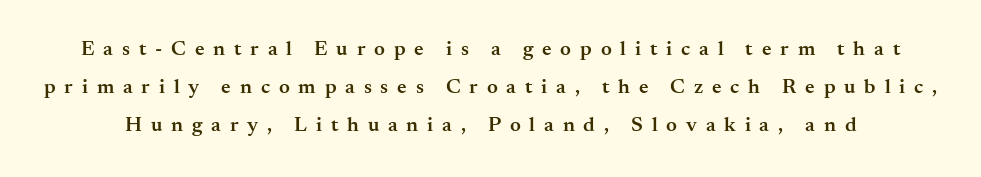
A typesetter would call this heavily tracked-out type. Just letters on the line, the space beneath them empty. Style check: upright. Typesetter's note: demi weight, one step under bold.
